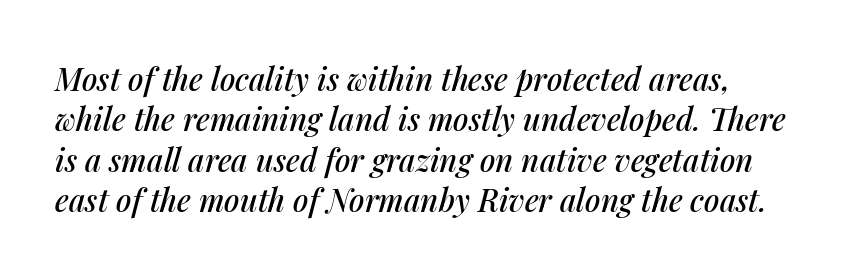
Q: Is the text italic (slanted)? A: Yes, it leans right by about 14 degrees.
Q: Is the text underlined? A: No.
Q: Is the spacing between letters normal or unusually wide? A: Normal.
Q: Is the spacing between lines tight, normal or loose? A: Normal.
Q: Width (condensed, normal, or wide)? A: Normal.
Q: Stroke contrast? A: Medium.
Q: x-height? A: Medium.
Q: Monospaced? A: No.
